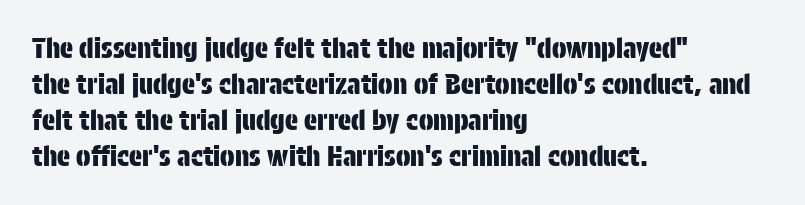
Q: Is the text italic (slanted)? A: No, it is upright.
Q: Is the text underlined? A: No.
Q: How is the paragraph aligned? A: Left-aligned.
Q: Is the spacing between letters normal or unusually wide? A: Normal.
Q: Is the spacing between lines tight, normal or loose? A: Normal.
